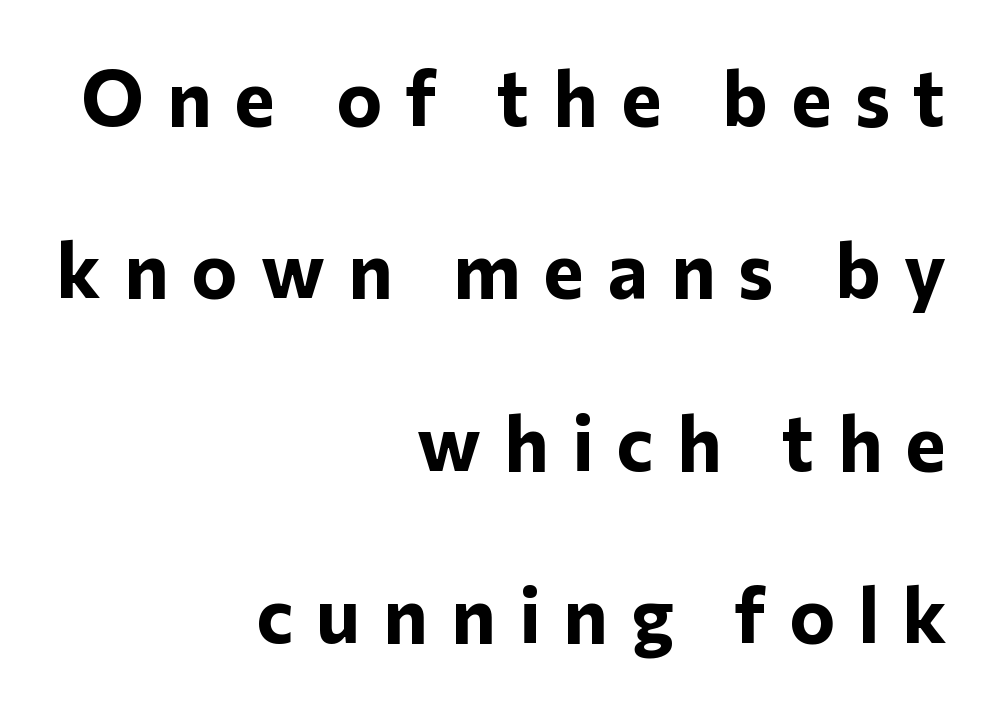
Looks like regular typesetting: each glyph gets only the width it needs. You'd pick this weight for a headline — it's a proper bold. The letters stand straight up with perfectly vertical stems. Horizontal alignment here is rightward, an uncommon choice for prose.
